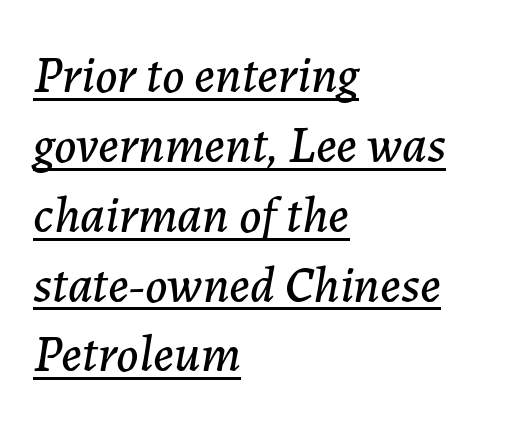
Q: Is the text italic (slanted)? A: Yes, it leans right by about 7 degrees.
Q: Is the text underlined? A: Yes.
Q: How is the paragraph aligned? A: Left-aligned.
Q: Is the spacing between letters normal or unusually wide? A: Normal.
Q: Is the spacing between lines tight, normal or loose? A: Normal.
Q: Width (condensed, normal, or wide)? A: Normal.
Q: Stroke contrast? A: Low.
Q: x-height? A: Medium.
Q: Monospaced? A: No.
